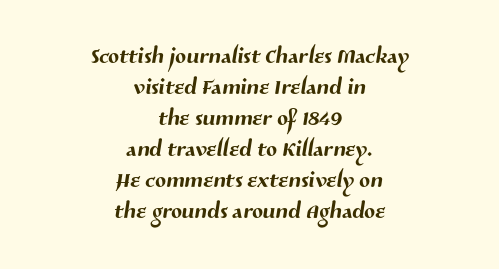
Q: Is the typeface a serif or a sans-serif typeface? A: Sans-serif.
Q: Is the text underlined? A: No.
Q: How is the paragraph aligned? A: Centered.
Q: Is the spacing between letters normal or unusually wide? A: Normal.
Q: Is the spacing between lines tight, normal or loose? A: Tight.
Q: Width (condensed, normal, or wide)? A: Normal.
Q: Stroke contrast? A: Medium.
Q: x-height? A: Medium.
Q: Monospaced? A: No.
